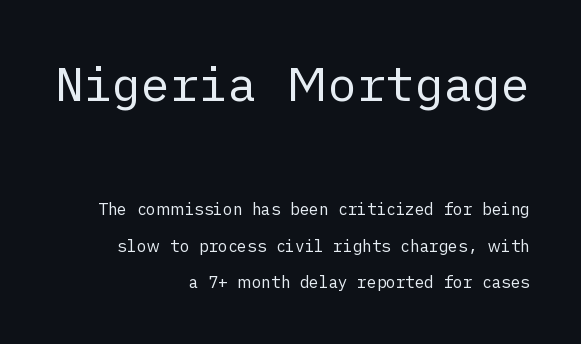
The block of text is sparse from top to bottom, with ample space between rows. Reading top to bottom, the characters get smaller at the block break. Short note: letters normally spaced. This rendering features lettering with no underline. Posture: vertical. Weight: regular or lighter.
